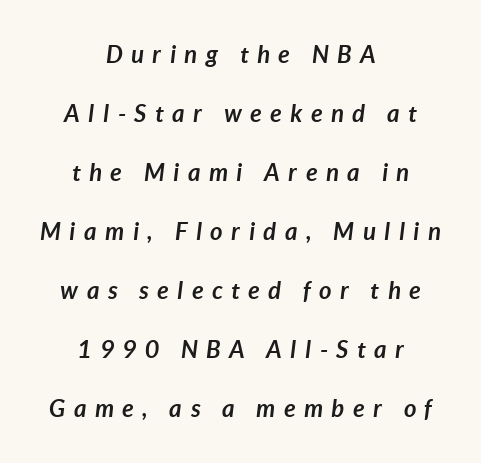
Regarding leading, the lines here are spaced well apart. Which margin do the lines hug? Neither — every line sits in the middle. Clear beneath every line of the passage. Notice how the stems are inclined rather than vertical — that's the hallmark of italics. Caption: expanded tracking, letters set apart.
